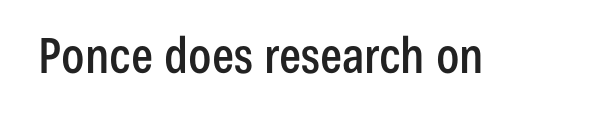
Q: Is the text italic (slanted)? A: No, it is upright.
Q: Is the typeface a serif or a sans-serif typeface? A: Sans-serif.
Q: Is the text underlined? A: No.
Q: Is the spacing between letters normal or unusually wide? A: Normal.
Q: Width (condensed, normal, or wide)? A: Condensed.
Q: Stroke contrast? A: Low.
Q: x-height? A: Medium.
Q: Monospaced? A: No.
